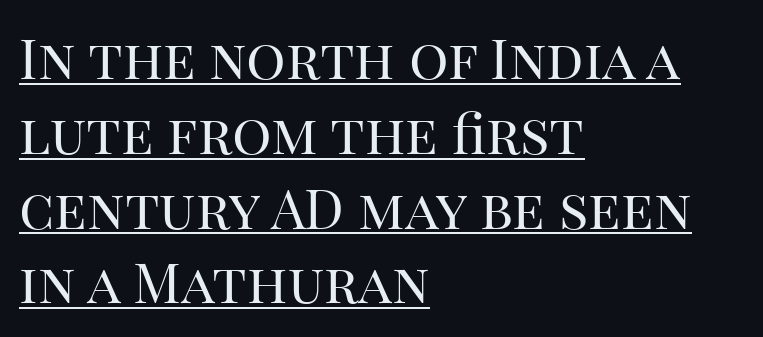
The image shows 55 px regular-weight serif type, upright; set left-aligned, normal line spacing (1.36x), normal letter spacing, underlined; high stroke contrast and a large x-height.
